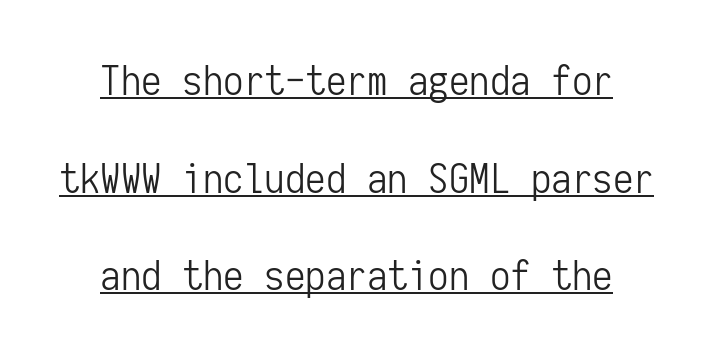
The image shows 41 px light, condensed sans-serif type, upright, monospaced; set centered, loose line spacing (2.38x), normal letter spacing, underlined; low stroke contrast and a medium x-height.
